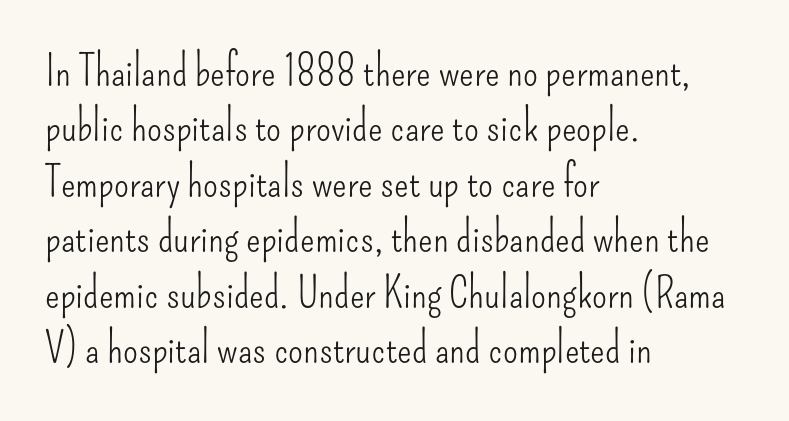
{"serif": "no", "italic": "no", "bold": "no", "weight": "light", "width": "condensed", "stroke_contrast": "low", "x_height": "small", "monospaced": "no", "underline": "no", "align": "left", "line_spacing": "normal", "line_spacing_ratio": 1.29, "letter_spacing": "normal", "letter_spacing_em": 0.0, "glyph_px": 43}
